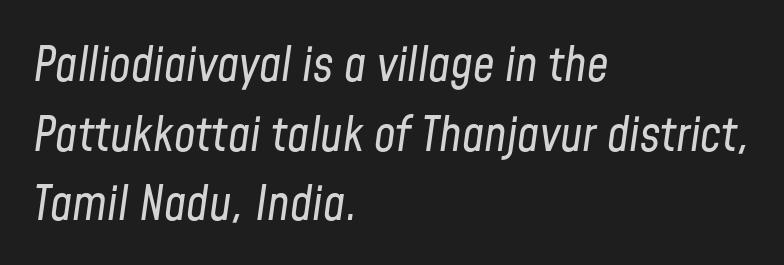
Layout note: lines flush left. It's the slanting kind of type. Inter-character spacing is left at the font's built-in metrics. Does the leading feel generous? No, just average. Weight class: somewhere from thin through regular. You could not count columns in this text — the font is proportionally spaced.
